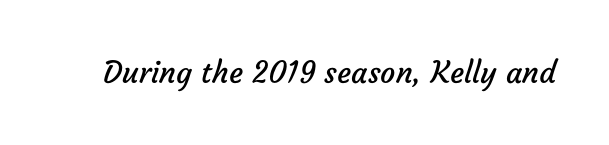
The image shows 30 px regular-weight sans-serif type; set normal letter spacing, not underlined; low stroke contrast and a medium x-height.
